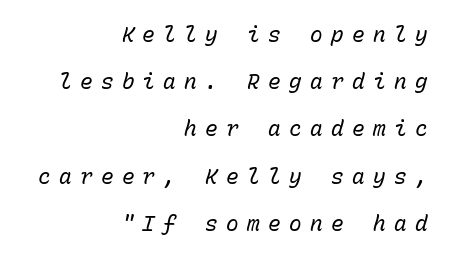
{"italic": "yes", "lean": "right", "slant_degrees": 15, "bold": "no", "underline": "no", "align": "right", "line_spacing": "loose", "line_spacing_ratio": 2.25, "letter_spacing": "wide", "letter_spacing_em": 0.4, "glyph_px": 21}
